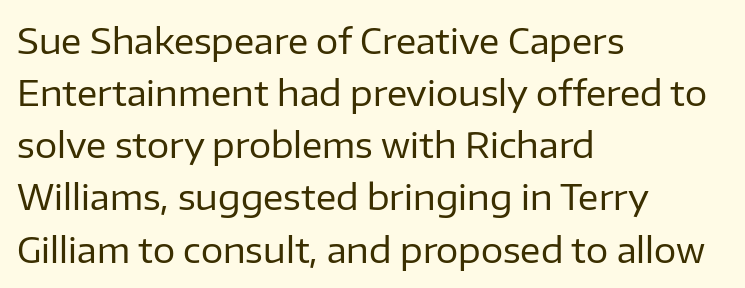
{"serif": "no", "italic": "no", "bold": "no", "weight": "regular", "width": "normal", "stroke_contrast": "low", "x_height": "medium", "monospaced": "no", "underline": "no", "align": "left", "line_spacing": "normal", "line_spacing_ratio": 1.49, "letter_spacing": "normal", "letter_spacing_em": 0.0, "glyph_px": 35}
